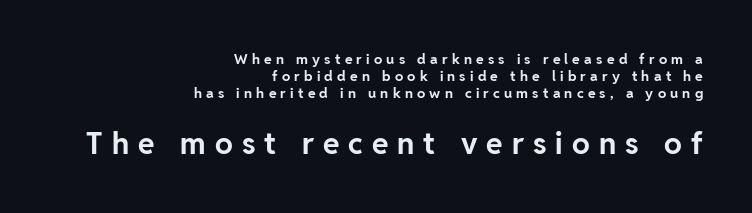
{"serif": "no", "italic": "no", "bold": "yes", "weight": "bold", "width": "normal", "stroke_contrast": "low", "x_height": "medium", "monospaced": "no", "underline": "no", "align": "right", "line_spacing_ratio": 1.2, "letter_spacing": "wide", "letter_spacing_em": 0.3, "larger_block": "second", "size_ratio": 2.14, "glyph_px": 30}
